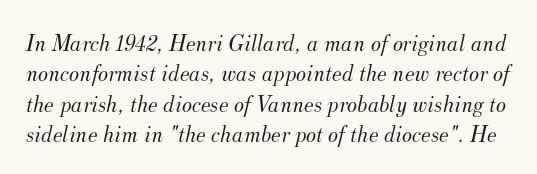
{"italic": "yes", "lean": "right", "slant_degrees": 12, "bold": "no", "underline": "no", "line_spacing": "normal", "line_spacing_ratio": 1.27, "letter_spacing": "normal", "letter_spacing_em": 0.0, "glyph_px": 24}
